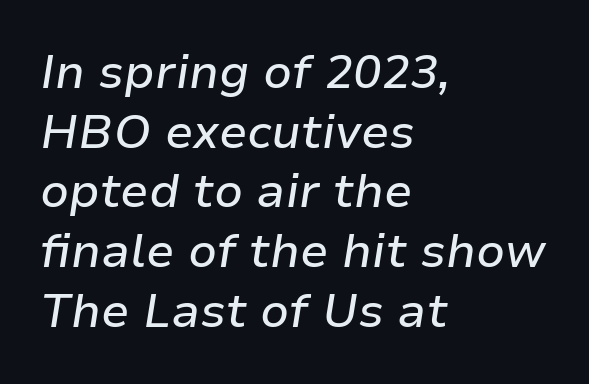
The space beneath each line is pristine and unruled. The compositor pushed each line to the left boundary. Proportional: the letters do not fall into vertical columns. When letters slant like this, we call the style italic. Tracking value appears to be zero — textbook default spacing.
